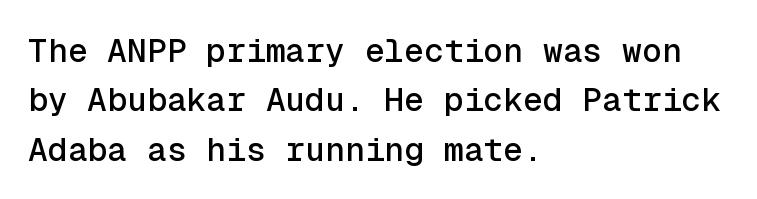
The image shows 33 px sans-serif type, upright, monospaced; set left-aligned, normal line spacing (1.5x), normal letter spacing, not underlined; a medium x-height.
